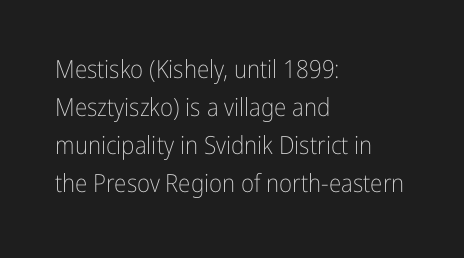
The image shows 25 px text type, upright; set left-aligned, normal line spacing (1.52x), normal letter spacing, not underlined.
